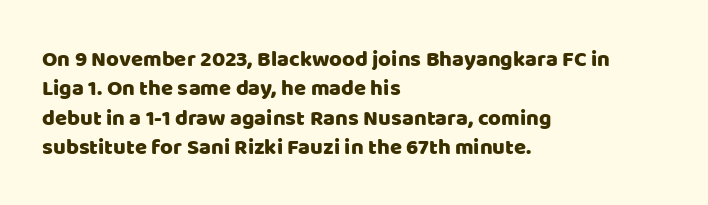
The image shows 22 px text type, upright; set left-aligned, normal line spacing (1.33x), normal letter spacing, not underlined.
